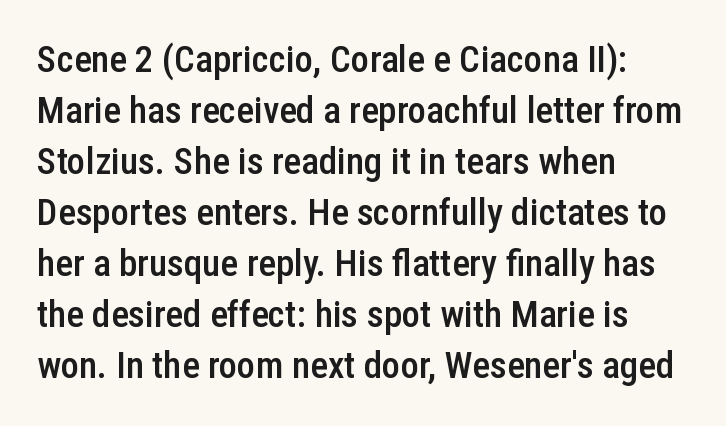
This rendering leaves character spacing at its baseline value. Quick note: not italic, upright. A semibold gives these letters moderate extra thickness, short of bold. Varying glyph widths throughout — classic text-font behaviour. Where is the straight margin? On the left.
